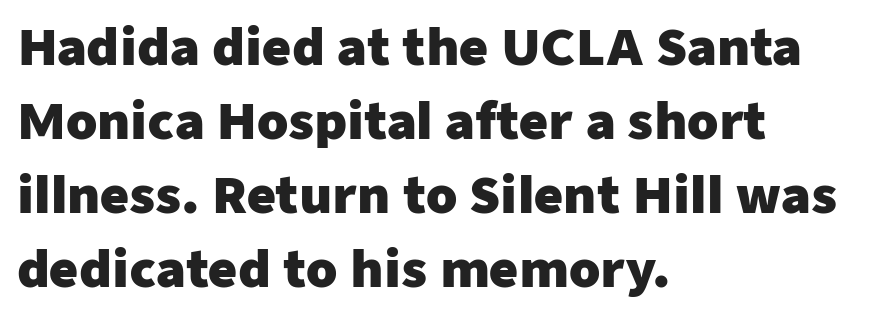
The image shows 50 px heavy sans-serif type, upright; set left-aligned, normal line spacing (1.48x), normal letter spacing, not underlined; low stroke contrast and a medium x-height.
